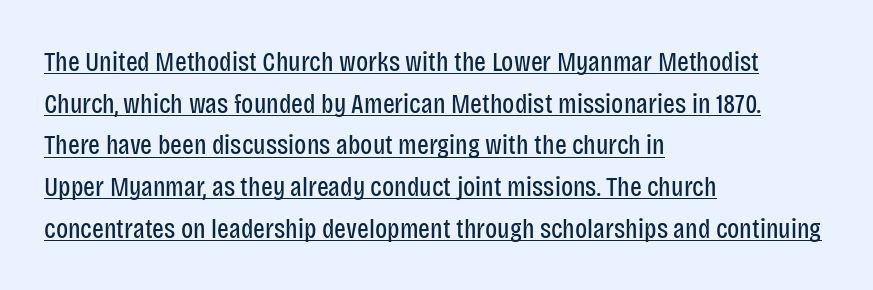
{"serif": "no", "italic": "no", "bold": "no", "weight": "regular", "width": "condensed", "stroke_contrast": "low", "x_height": "large", "monospaced": "no", "underline": "yes", "align": "left", "line_spacing": "normal", "line_spacing_ratio": 1.49, "letter_spacing": "normal", "letter_spacing_em": 0.0, "glyph_px": 28}
